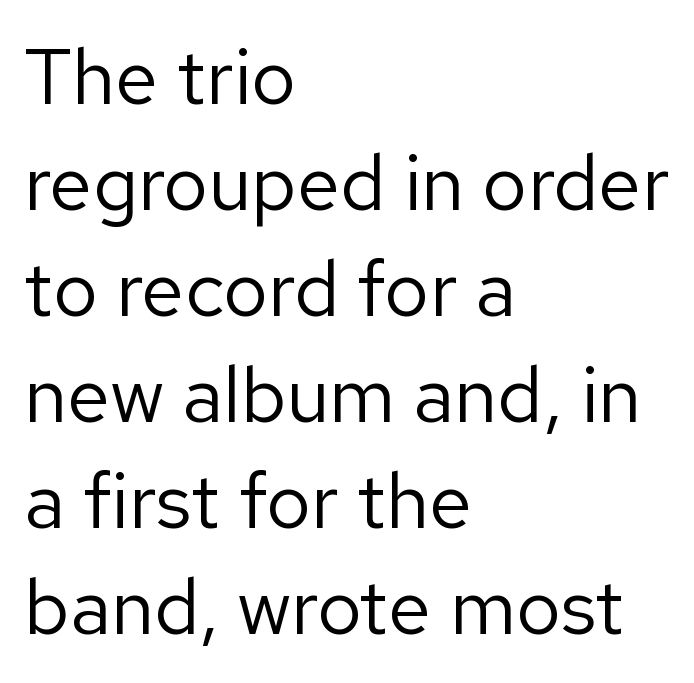
The image shows 78 px regular-weight sans-serif type, upright; set left-aligned, normal line spacing (1.36x), normal letter spacing, not underlined; low stroke contrast and a medium x-height.
